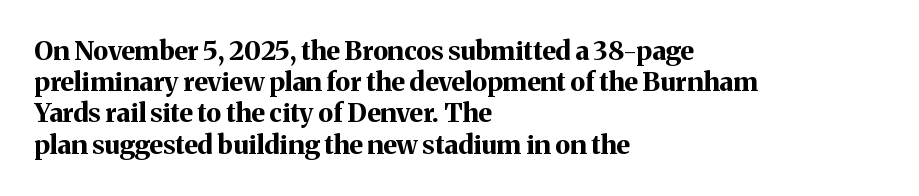
{"italic": "no", "bold": "yes", "underline": "no", "align": "left", "line_spacing_ratio": 1.2, "letter_spacing": "normal", "letter_spacing_em": 0.0, "glyph_px": 26}
